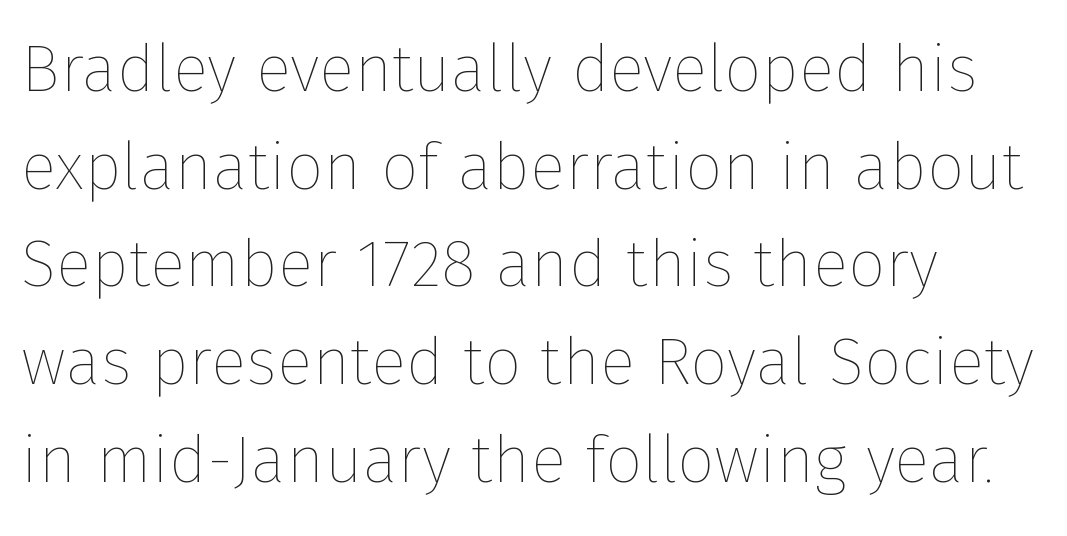
The image shows 66 px thin type, upright; set left-aligned, normal line spacing (1.48x), normal letter spacing, not underlined; low stroke contrast and a medium x-height.
